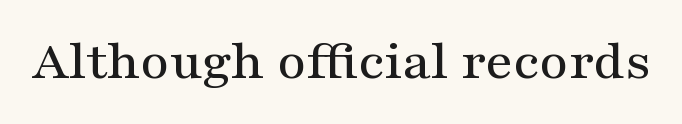
Font category for this specimen: serif. Do the characters align in a grid? No, the font is proportional. Caption: standard tracking, unaltered. Check the space under the baseline: it is left empty. Every character sits straight up, as roman type does.
